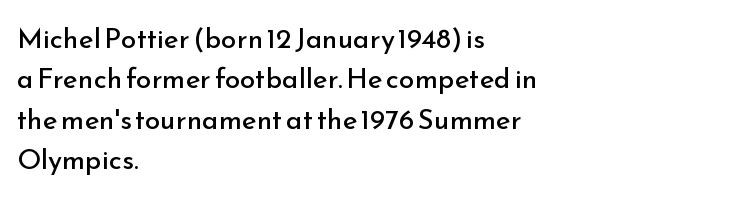
{"serif": "no", "italic": "no", "bold": "no", "weight": "regular", "width": "normal", "stroke_contrast": "low", "x_height": "small", "monospaced": "no", "underline": "no", "align": "left", "line_spacing": "normal", "line_spacing_ratio": 1.44, "letter_spacing": "normal", "letter_spacing_em": 0.0, "glyph_px": 28}
